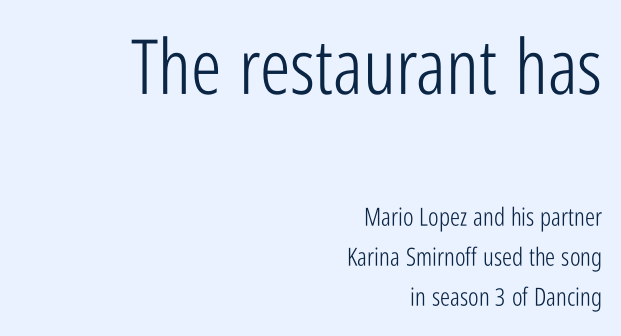
Q: Is the text bold? A: No.
Q: Is the text italic (slanted)? A: No, it is upright.
Q: Is the typeface a serif or a sans-serif typeface? A: Sans-serif.
Q: Is the text underlined? A: No.
Q: How is the paragraph aligned? A: Right-aligned.
Q: Is the spacing between letters normal or unusually wide? A: Normal.
Q: Is the spacing between lines tight, normal or loose? A: Normal.
Q: Which block of text is set in a larger size, the first (top) or the second (bottom)? A: The first (top) one.
Q: Width (condensed, normal, or wide)? A: Condensed.
Q: Stroke contrast? A: Low.
Q: x-height? A: Medium.
Q: Monospaced? A: No.
